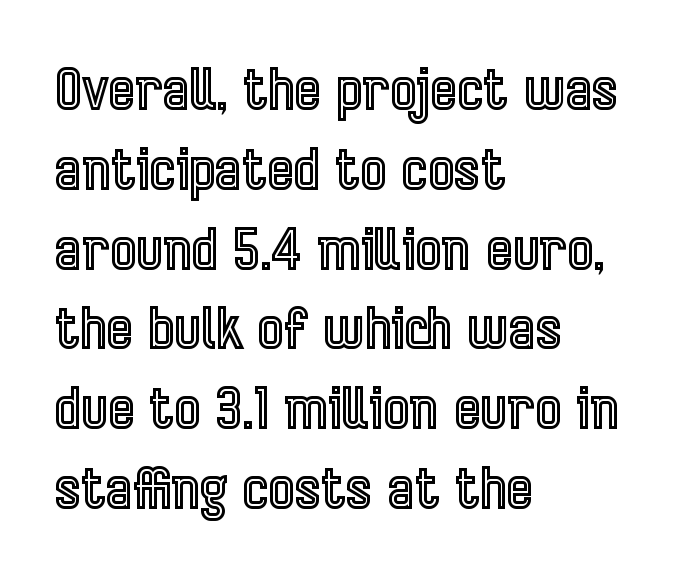
{"italic": "no", "width": "condensed", "x_height": "medium", "monospaced": "no", "underline": "no", "align": "left", "line_spacing": "normal", "line_spacing_ratio": 1.4, "letter_spacing": "normal", "letter_spacing_em": 0.0, "glyph_px": 57}
